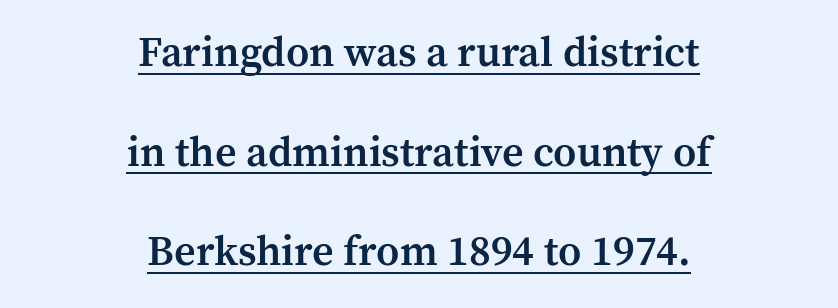
{"serif": "yes", "italic": "no", "bold": "semi", "weight": "semibold", "width": "normal", "stroke_contrast": "medium", "x_height": "medium", "monospaced": "no", "underline": "yes", "align": "center", "line_spacing": "loose", "line_spacing_ratio": 2.37, "letter_spacing": "normal", "letter_spacing_em": 0.0, "glyph_px": 42}
